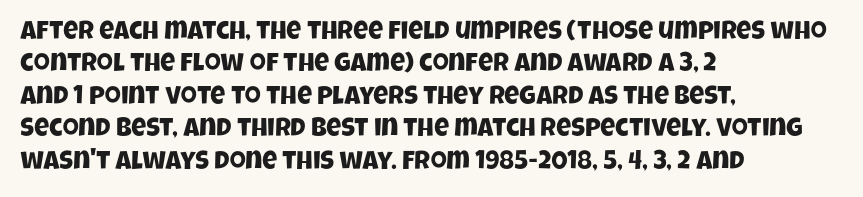
Tracking here is standard; glyphs follow each other at the usual distance. Check the space under the baseline: it is left empty. The lines in this sample share a left origin and differ only in where they stop. Horizontal bands of white between lines are of average thickness.
